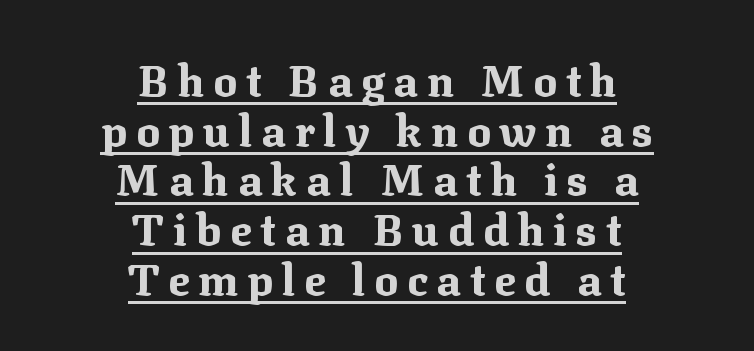
Q: Is the text bold? A: Yes.
Q: Is the text italic (slanted)? A: No, it is upright.
Q: Is the typeface a serif or a sans-serif typeface? A: Serif.
Q: Is the text underlined? A: Yes.
Q: How is the paragraph aligned? A: Centered.
Q: Is the spacing between letters normal or unusually wide? A: Unusually wide.
Q: Is the spacing between lines tight, normal or loose? A: Tight.
Q: Width (condensed, normal, or wide)? A: Normal.
Q: Stroke contrast? A: Medium.
Q: x-height? A: Medium.
Q: Monospaced? A: No.
